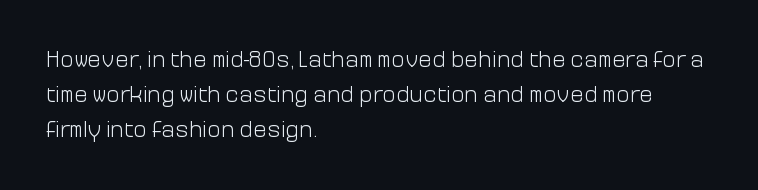
{"italic": "no", "bold": "no", "underline": "no", "align": "left", "line_spacing": "normal", "line_spacing_ratio": 1.52, "letter_spacing": "normal", "letter_spacing_em": 0.0, "glyph_px": 23}
